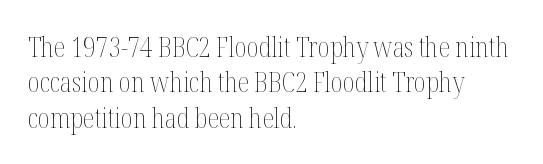
Line beginnings align vertically; line endings do not. The typography opts for an upright posture over an oblique one. Baseline-to-baseline distance is the conventional proportion of letter height. The characters are drawn with everyday or finer stroke widths. Here the glyphs are tracked normally, forming tight word shapes.
